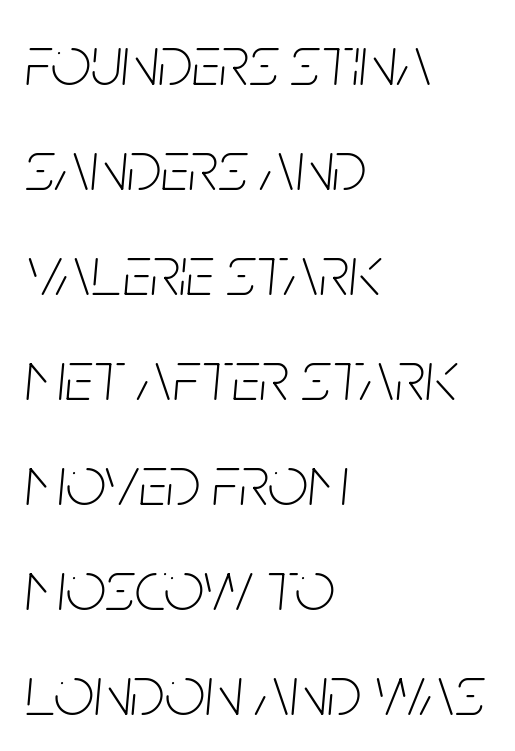
{"italic": "yes", "lean": "right", "slant_degrees": 5, "bold": "no", "weight": "thin", "width": "condensed", "stroke_contrast": "low", "x_height": "large", "monospaced": "no", "underline": "no", "align": "left", "line_spacing": "normal", "line_spacing_ratio": 1.48, "letter_spacing": "normal", "letter_spacing_em": 0.0, "glyph_px": 71}
